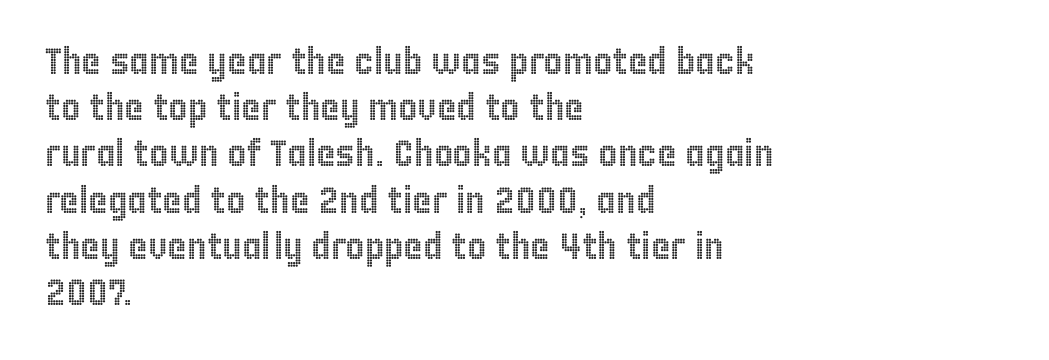
Q: Is the text italic (slanted)? A: No, it is upright.
Q: Is the text underlined? A: No.
Q: How is the paragraph aligned? A: Left-aligned.
Q: Is the spacing between letters normal or unusually wide? A: Normal.
Q: Is the spacing between lines tight, normal or loose? A: Normal.
Q: Width (condensed, normal, or wide)? A: Condensed.
Q: x-height? A: Large.
Q: Monospaced? A: No.
